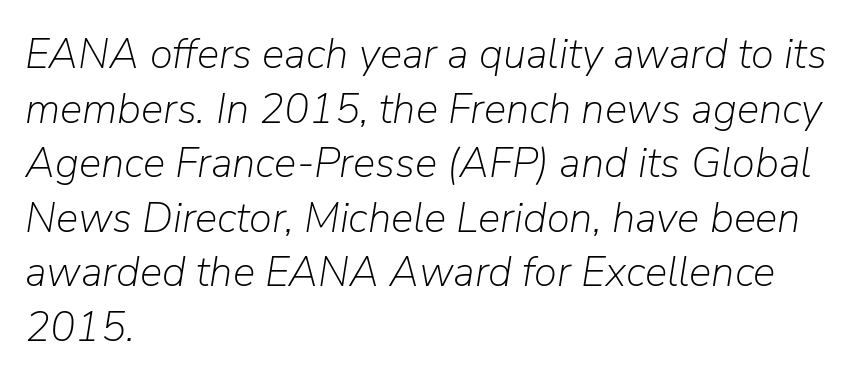
{"italic": "yes", "lean": "right", "slant_degrees": 9, "bold": "no", "weight": "light", "width": "normal", "stroke_contrast": "low", "x_height": "medium", "monospaced": "no", "underline": "no", "align": "left", "line_spacing": "normal", "line_spacing_ratio": 1.3, "letter_spacing": "normal", "letter_spacing_em": 0.0, "glyph_px": 42}
